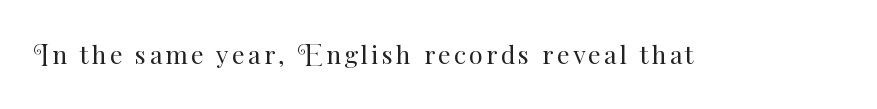
The type sits square on the baseline with zero lean. The strip under each line holds only bare page. Stroke thickness stays within the range of a standard reading face or lighter.
